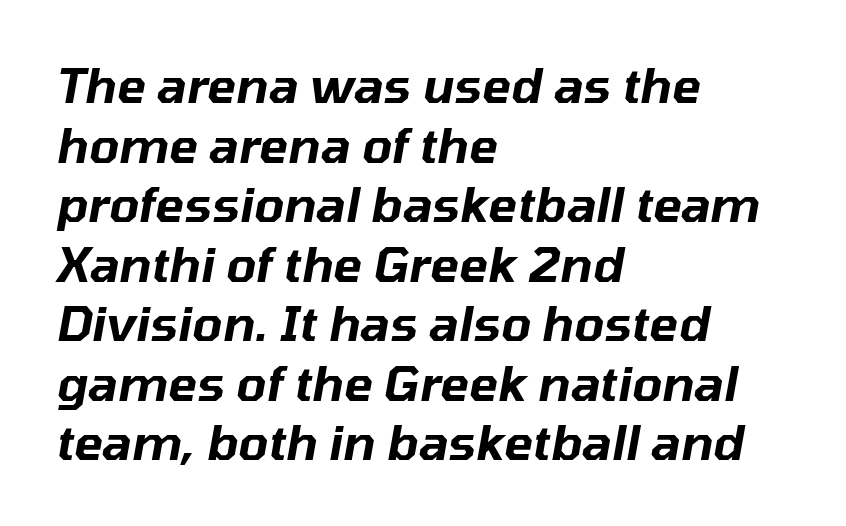
{"italic": "yes", "lean": "right", "slant_degrees": 10, "width": "normal", "stroke_contrast": "low", "x_height": "medium", "monospaced": "no", "underline": "no", "align": "left", "line_spacing_ratio": 1.24, "letter_spacing": "normal", "letter_spacing_em": 0.0, "glyph_px": 48}
